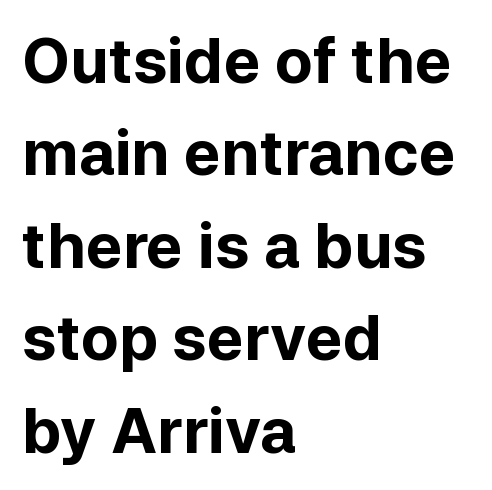
Q: Is the text bold? A: Yes.
Q: Is the text italic (slanted)? A: No, it is upright.
Q: Is the typeface a serif or a sans-serif typeface? A: Sans-serif.
Q: Is the text underlined? A: No.
Q: How is the paragraph aligned? A: Left-aligned.
Q: Is the spacing between letters normal or unusually wide? A: Normal.
Q: Is the spacing between lines tight, normal or loose? A: Normal.
Q: Width (condensed, normal, or wide)? A: Normal.
Q: Stroke contrast? A: Low.
Q: x-height? A: Medium.
Q: Monospaced? A: No.
